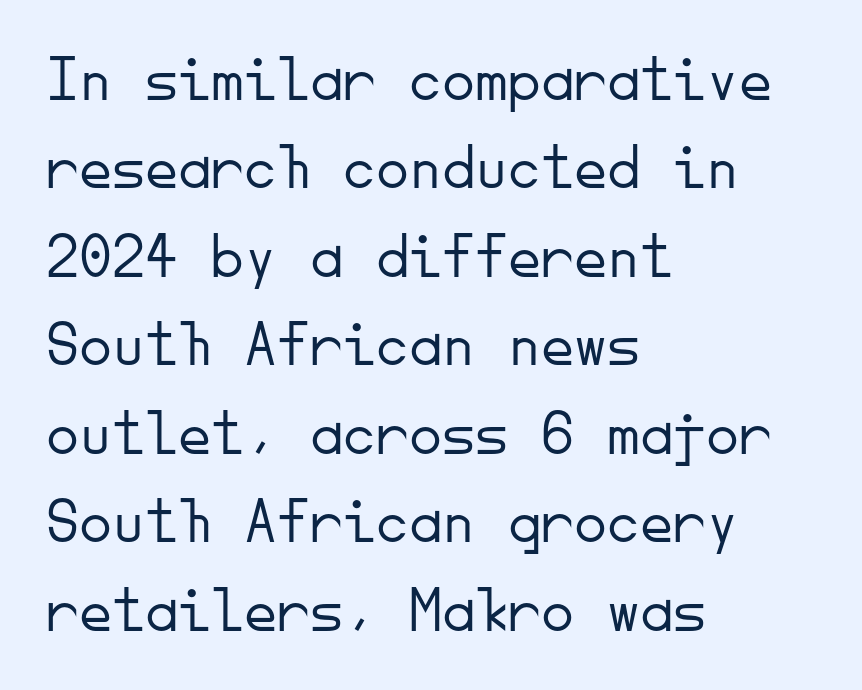
Short and long lines alike share a common starting point at left. The leading is moderate, giving the passage an even texture. A bare baseline throughout the passage. Italic: no, the glyphs are upright roman. Serifs: no, the terminals of the letterforms are clean.
